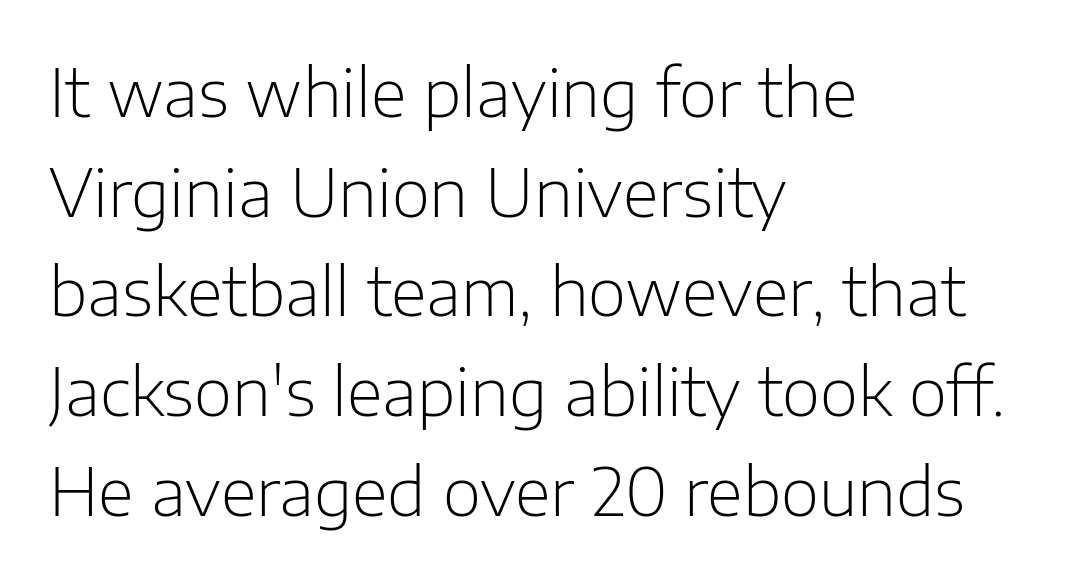
The image shows 66 px light sans-serif type, upright; set left-aligned, normal line spacing (1.51x), normal letter spacing, not underlined; low stroke contrast and a medium x-height.
